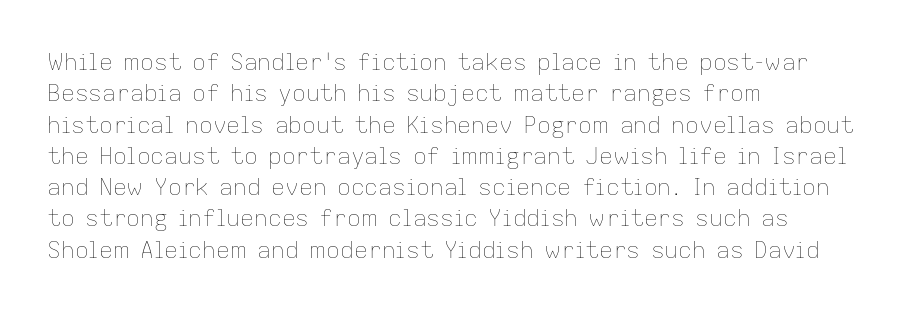
The image shows 23 px text type, upright; set left-aligned, normal line spacing (1.36x), normal letter spacing, not underlined.
